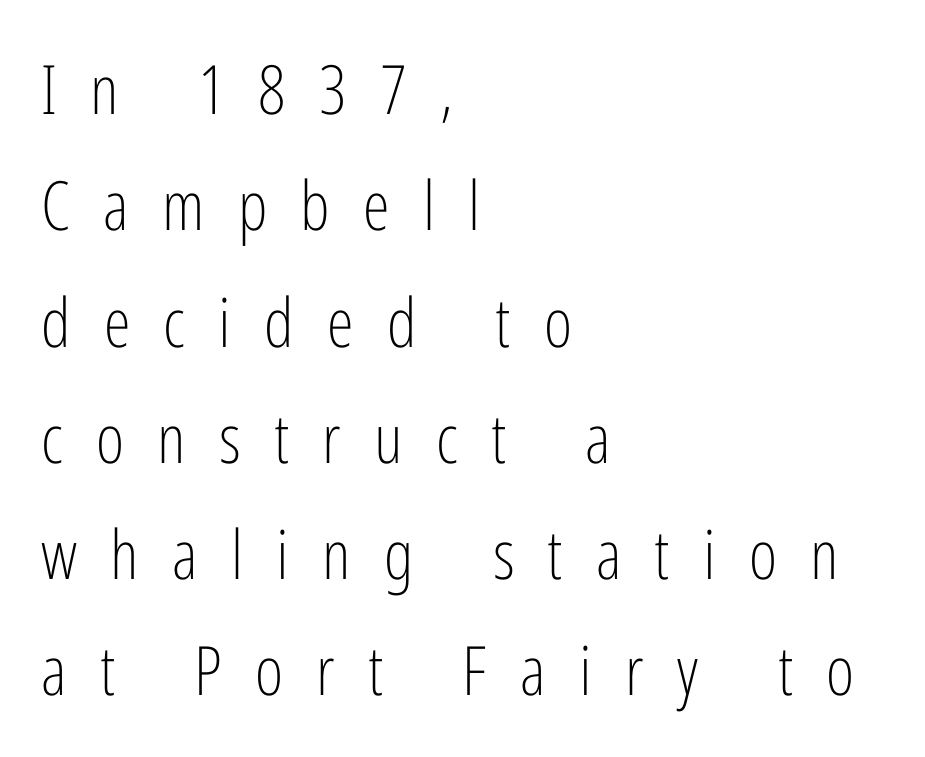
{"serif": "no", "italic": "no", "bold": "no", "weight": "light", "width": "condensed", "stroke_contrast": "low", "x_height": "medium", "monospaced": "no", "underline": "no", "align": "left", "line_spacing_ratio": 1.71, "letter_spacing": "wide", "letter_spacing_em": 0.49, "glyph_px": 68}
